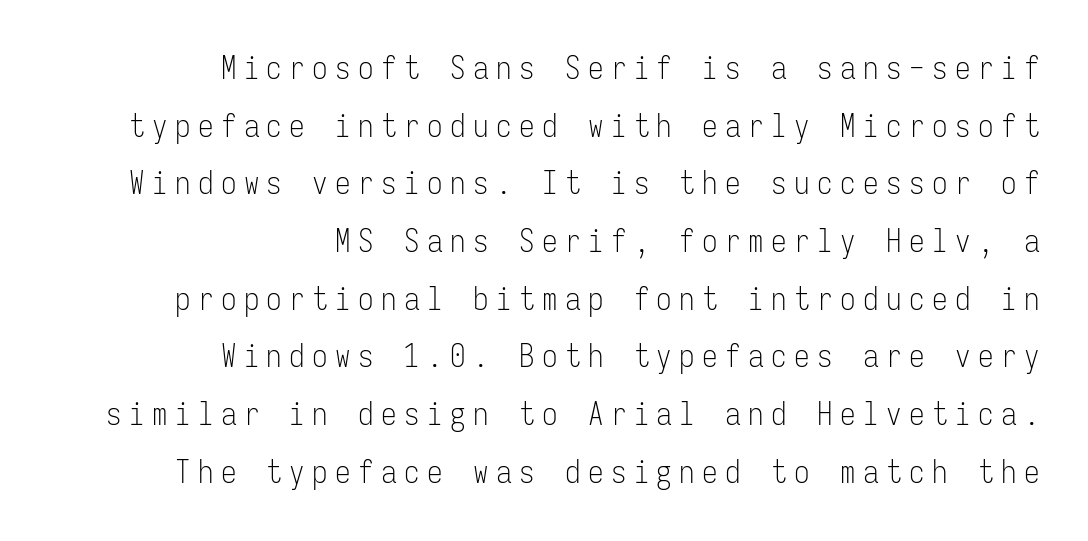
Each letter's strokes conclude bluntly, with no projecting serifs. The passage is arranged like a letterhead date or caption credit — flush right. You can tell it's not italic because the verticals are truly vertical. Words float on clear page, feet unadorned.
